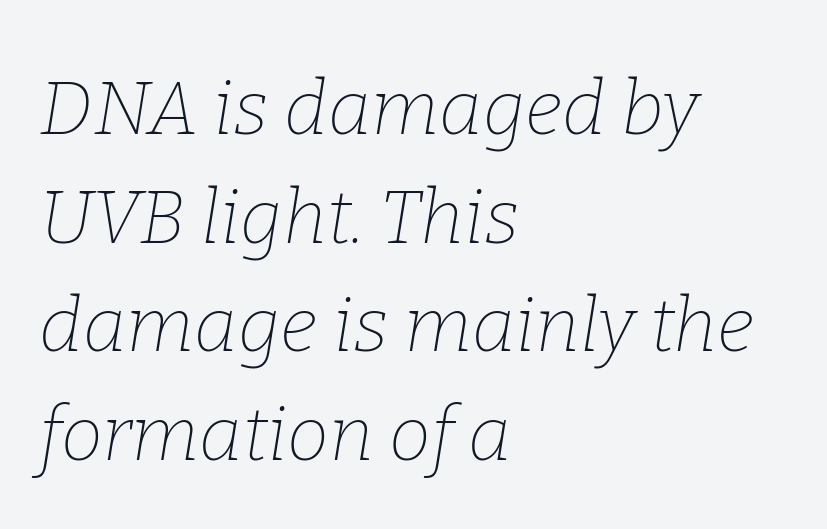
Q: Is the text bold? A: No.
Q: Is the text italic (slanted)? A: Yes, it leans right by about 9 degrees.
Q: Is the typeface a serif or a sans-serif typeface? A: Serif.
Q: Is the text underlined? A: No.
Q: How is the paragraph aligned? A: Left-aligned.
Q: Is the spacing between letters normal or unusually wide? A: Normal.
Q: Is the spacing between lines tight, normal or loose? A: Normal.
Q: Width (condensed, normal, or wide)? A: Normal.
Q: Stroke contrast? A: Low.
Q: x-height? A: Medium.
Q: Monospaced? A: No.
